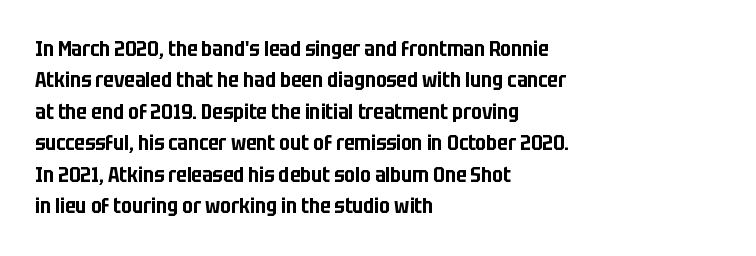
Q: Is the text italic (slanted)? A: No, it is upright.
Q: Is the text underlined? A: No.
Q: How is the paragraph aligned? A: Left-aligned.
Q: Is the spacing between letters normal or unusually wide? A: Normal.
Q: Is the spacing between lines tight, normal or loose? A: Normal.
